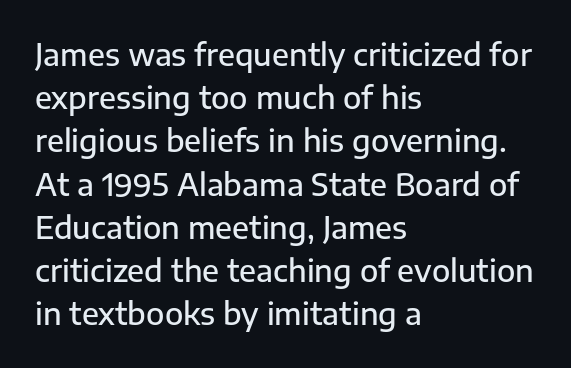
Unmarked baselines from the first word to the last. Proportional: the letters do not fall into vertical columns. Quick note: interline space is typical. The type family on display is of the sans-serif kind. The tracking reads as untouched default to a designer's eye.
